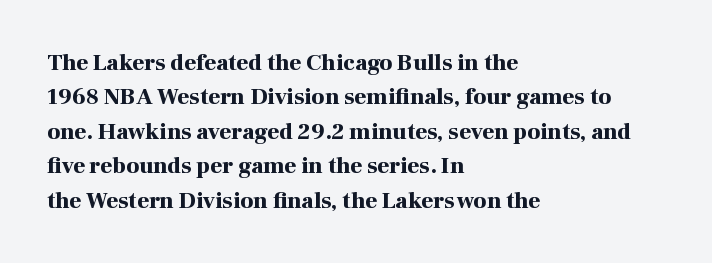
Q: Is the text bold? A: Yes.
Q: Is the text italic (slanted)? A: No, it is upright.
Q: Is the text underlined? A: No.
Q: How is the paragraph aligned? A: Left-aligned.
Q: Is the spacing between letters normal or unusually wide? A: Normal.
Q: Is the spacing between lines tight, normal or loose? A: Normal.
